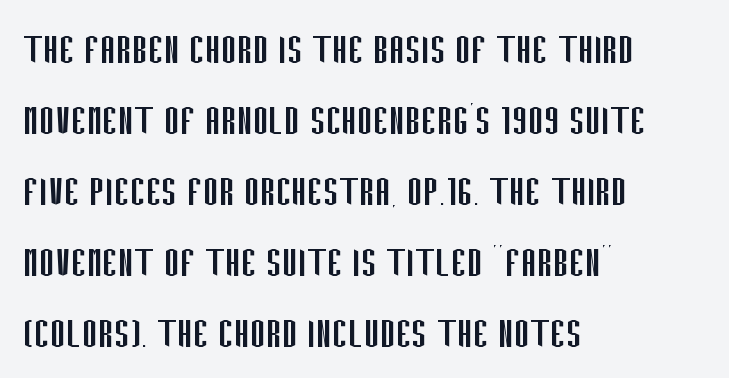
Q: Is the text bold? A: No.
Q: Is the text italic (slanted)? A: No, it is upright.
Q: Is the typeface a serif or a sans-serif typeface? A: Sans-serif.
Q: Is the text underlined? A: No.
Q: How is the paragraph aligned? A: Left-aligned.
Q: Is the spacing between letters normal or unusually wide? A: Normal.
Q: Is the spacing between lines tight, normal or loose? A: Normal.
Q: Width (condensed, normal, or wide)? A: Condensed.
Q: Stroke contrast? A: Low.
Q: x-height? A: Large.
Q: Monospaced? A: No.
